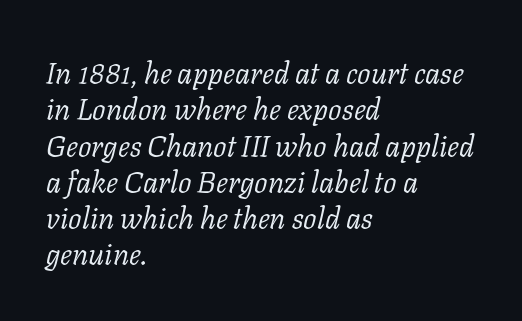
Q: Is the text bold? A: No.
Q: Is the text italic (slanted)? A: Yes, it leans right by about 11 degrees.
Q: Is the typeface a serif or a sans-serif typeface? A: Serif.
Q: Is the text underlined? A: No.
Q: How is the paragraph aligned? A: Left-aligned.
Q: Is the spacing between letters normal or unusually wide? A: Normal.
Q: Width (condensed, normal, or wide)? A: Normal.
Q: Stroke contrast? A: Low.
Q: x-height? A: Medium.
Q: Monospaced? A: No.
